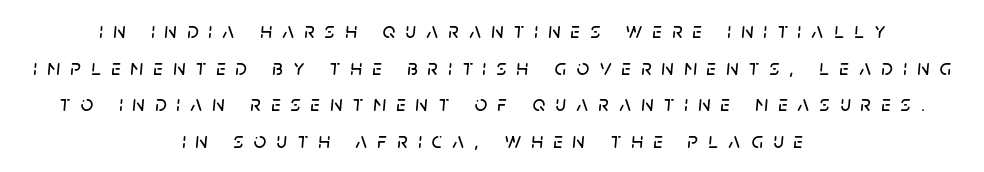
The rendering applies a slant to the glyphs. Underlining? Definitely not there. Casual observation: everything's sitting right in the middle. Loose tracking; the words dissolve into strings of separated letters. The passage shown stacks its lines at a standard gap.
